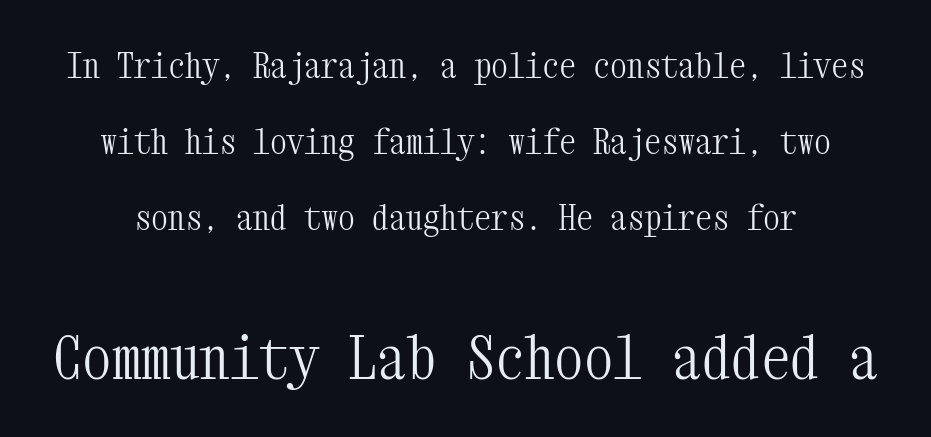
Q: Is the text bold? A: No.
Q: Is the text italic (slanted)? A: No, it is upright.
Q: Is the typeface a serif or a sans-serif typeface? A: Serif.
Q: Is the text underlined? A: No.
Q: Is the spacing between letters normal or unusually wide? A: Normal.
Q: Is the spacing between lines tight, normal or loose? A: Loose.
Q: Which block of text is set in a larger size, the first (top) or the second (bottom)? A: The second (bottom) one.
Q: Width (condensed, normal, or wide)? A: Condensed.
Q: Stroke contrast? A: Medium.
Q: x-height? A: Medium.
Q: Monospaced? A: Yes.
